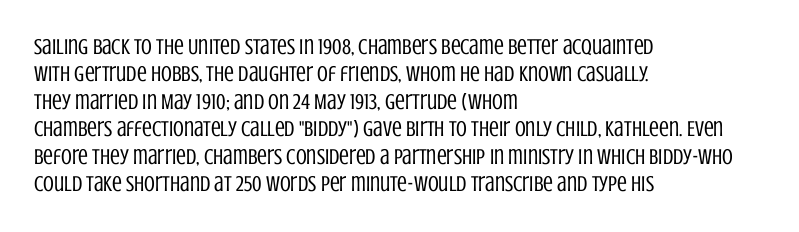
{"italic": "no", "bold": "no", "underline": "no", "align": "left", "line_spacing": "normal", "line_spacing_ratio": 1.25, "letter_spacing": "normal", "letter_spacing_em": 0.0, "glyph_px": 22}
